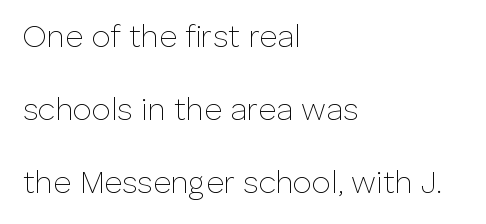
{"serif": "no", "italic": "no", "bold": "no", "weight": "thin", "width": "normal", "stroke_contrast": "low", "x_height": "medium", "monospaced": "no", "underline": "no", "align": "left", "line_spacing": "loose", "line_spacing_ratio": 2.35, "letter_spacing": "normal", "letter_spacing_em": 0.0, "glyph_px": 31}
